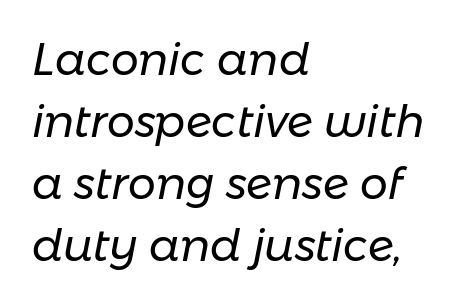
{"italic": "yes", "lean": "right", "slant_degrees": 11, "bold": "no", "weight": "regular", "width": "normal", "stroke_contrast": "low", "x_height": "medium", "monospaced": "no", "underline": "no", "align": "left", "line_spacing": "normal", "line_spacing_ratio": 1.41, "letter_spacing": "normal", "letter_spacing_em": 0.0, "glyph_px": 44}
